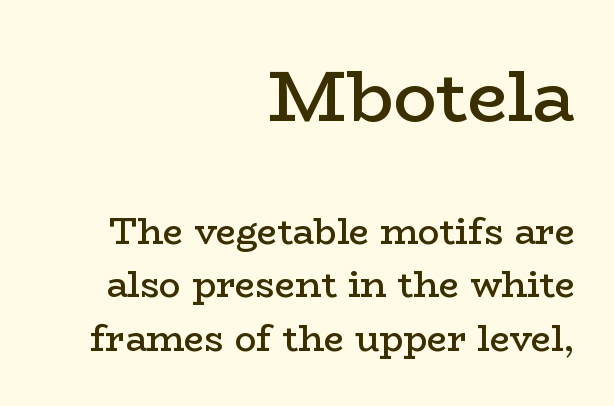
Q: Is the text bold? A: Semi-bold.
Q: Is the text italic (slanted)? A: No, it is upright.
Q: Is the typeface a serif or a sans-serif typeface? A: Serif.
Q: Is the text underlined? A: No.
Q: How is the paragraph aligned? A: Right-aligned.
Q: Is the spacing between letters normal or unusually wide? A: Normal.
Q: Is the spacing between lines tight, normal or loose? A: Normal.
Q: Which block of text is set in a larger size, the first (top) or the second (bottom)? A: The first (top) one.
Q: Width (condensed, normal, or wide)? A: Wide.
Q: Stroke contrast? A: Low.
Q: x-height? A: Medium.
Q: Monospaced? A: No.
